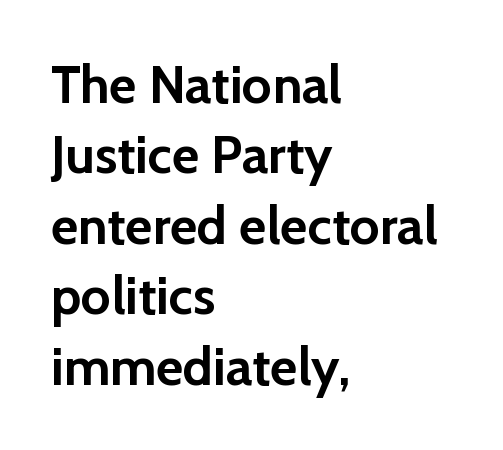
The image shows 53 px semibold sans-serif type, upright; set left-aligned, normal line spacing (1.33x), normal letter spacing, not underlined; low stroke contrast and a medium x-height.
